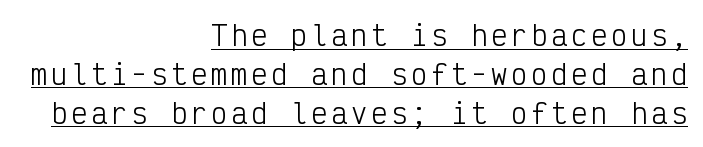
Unlike italic type, these characters show no tilt at all. A normal amount of white space separates one row of letters from the next. Does a line run under the words? Yes, clearly. The typesetter chose a ragged-left arrangement here. Is the type heavy? It reads as light-to-regular instead.
